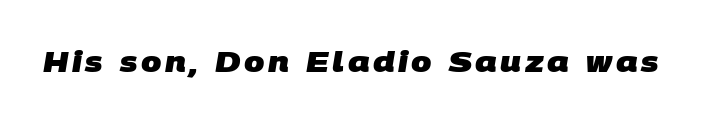
Q: Is the text bold? A: Yes.
Q: Is the typeface a serif or a sans-serif typeface? A: Sans-serif.
Q: Is the text underlined? A: No.
Q: Width (condensed, normal, or wide)? A: Normal.
Q: Stroke contrast? A: Low.
Q: x-height? A: Large.
Q: Monospaced? A: No.
